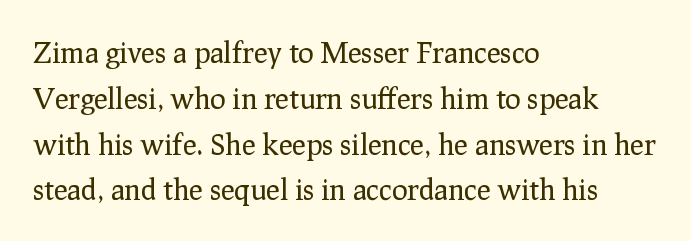
{"serif": "yes", "italic": "no", "bold": "no", "weight": "regular", "width": "normal", "stroke_contrast": "low", "x_height": "medium", "monospaced": "no", "underline": "no", "align": "left", "line_spacing": "normal", "line_spacing_ratio": 1.58, "letter_spacing": "normal", "letter_spacing_em": 0.0, "glyph_px": 29}
